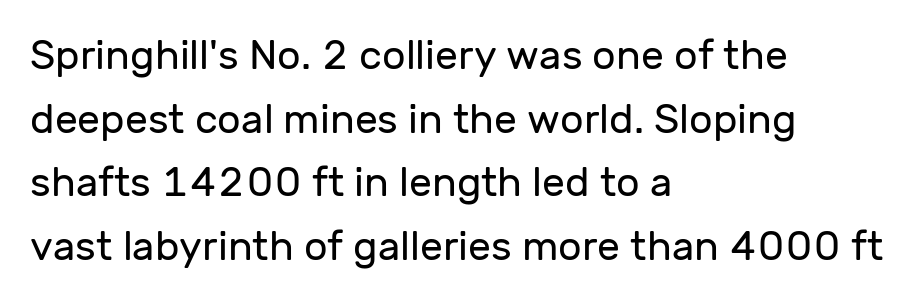
The image shows 41 px regular-weight sans-serif type, upright; set left-aligned, normal line spacing (1.55x), normal letter spacing, not underlined; low stroke contrast and a medium x-height.
